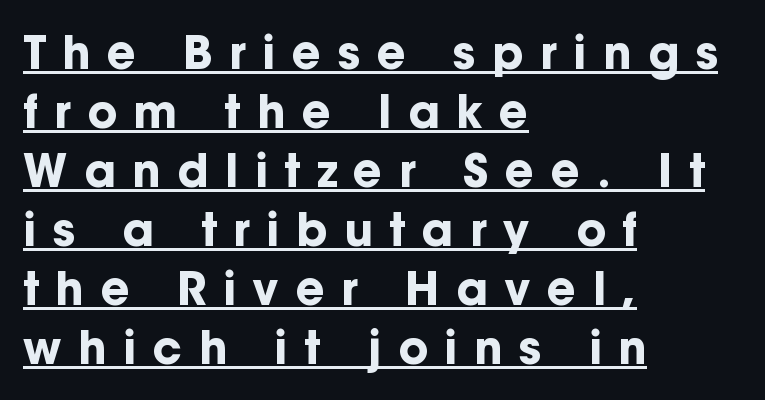
Q: Is the text bold? A: Yes.
Q: Is the text italic (slanted)? A: No, it is upright.
Q: Is the typeface a serif or a sans-serif typeface? A: Sans-serif.
Q: Is the text underlined? A: Yes.
Q: How is the paragraph aligned? A: Left-aligned.
Q: Is the spacing between letters normal or unusually wide? A: Unusually wide.
Q: Is the spacing between lines tight, normal or loose? A: Normal.
Q: Width (condensed, normal, or wide)? A: Normal.
Q: Stroke contrast? A: Low.
Q: x-height? A: Medium.
Q: Monospaced? A: No.
